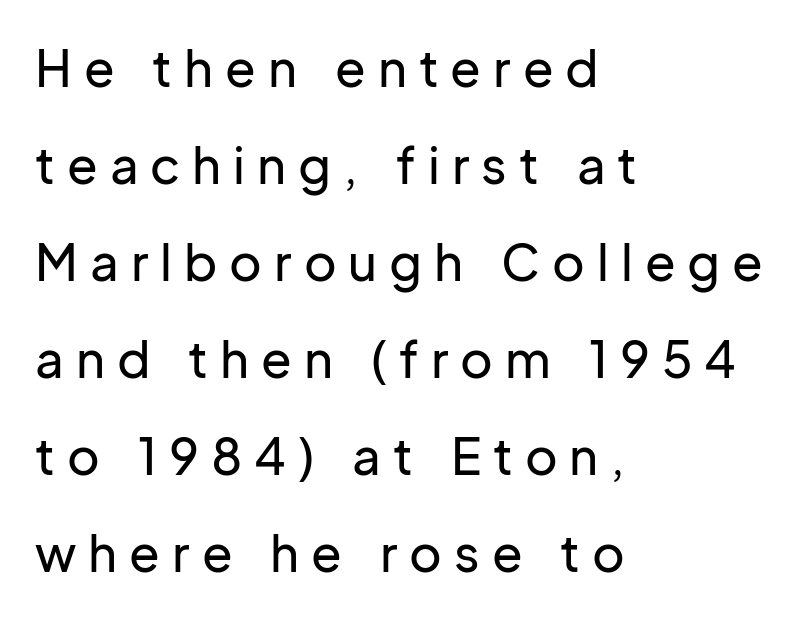
Characters follow at a spacing far wider than the type designer built in. The type sits square on the baseline with zero lean. Type without underlining. Reading down the block, your eye returns to a fixed left position each line.
